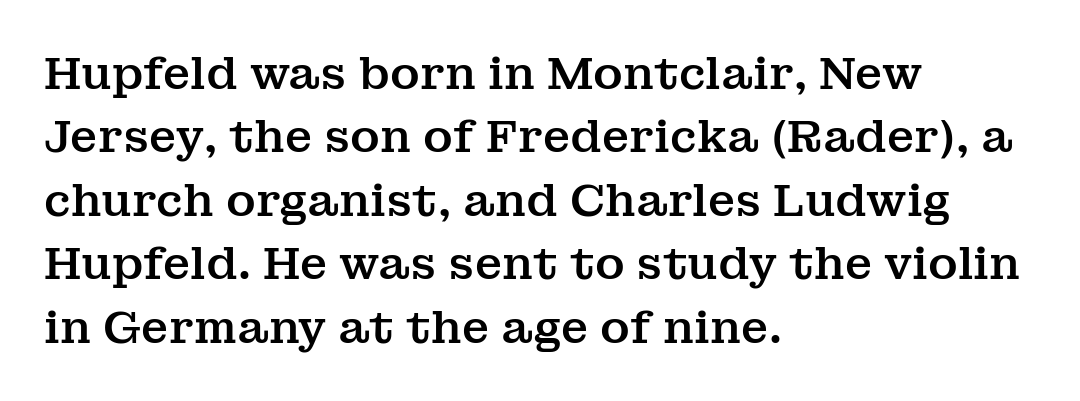
Q: Is the text italic (slanted)? A: No, it is upright.
Q: Is the typeface a serif or a sans-serif typeface? A: Serif.
Q: Is the text underlined? A: No.
Q: How is the paragraph aligned? A: Left-aligned.
Q: Is the spacing between letters normal or unusually wide? A: Normal.
Q: Is the spacing between lines tight, normal or loose? A: Normal.
Q: Width (condensed, normal, or wide)? A: Normal.
Q: Stroke contrast? A: Medium.
Q: x-height? A: Medium.
Q: Monospaced? A: No.
